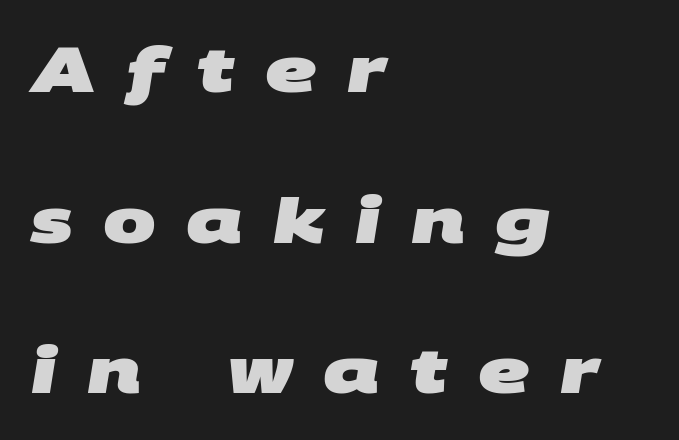
{"serif": "no", "bold": "yes", "weight": "heavy", "width": "wide", "stroke_contrast": "medium", "x_height": "large", "monospaced": "no", "underline": "no", "align": "left", "line_spacing": "loose", "line_spacing_ratio": 2.39, "letter_spacing": "wide", "letter_spacing_em": 0.48, "glyph_px": 63}
